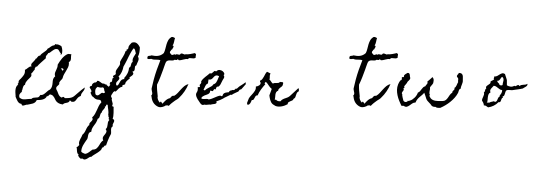
Each word looks stretched out because of the extra space between its letters. Proportional: the letters do not fall into vertical columns. The zone under the glyphs is completely vacant.
